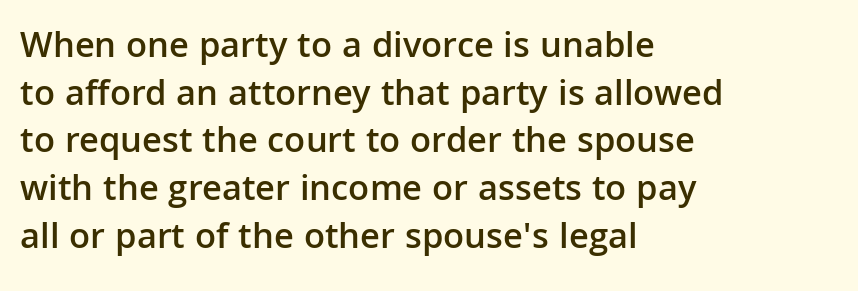
Q: Is the text bold? A: Semi-bold.
Q: Is the text italic (slanted)? A: No, it is upright.
Q: Is the typeface a serif or a sans-serif typeface? A: Sans-serif.
Q: Is the text underlined? A: No.
Q: How is the paragraph aligned? A: Left-aligned.
Q: Is the spacing between letters normal or unusually wide? A: Normal.
Q: Is the spacing between lines tight, normal or loose? A: Normal.
Q: Width (condensed, normal, or wide)? A: Normal.
Q: Stroke contrast? A: Low.
Q: x-height? A: Medium.
Q: Monospaced? A: No.
